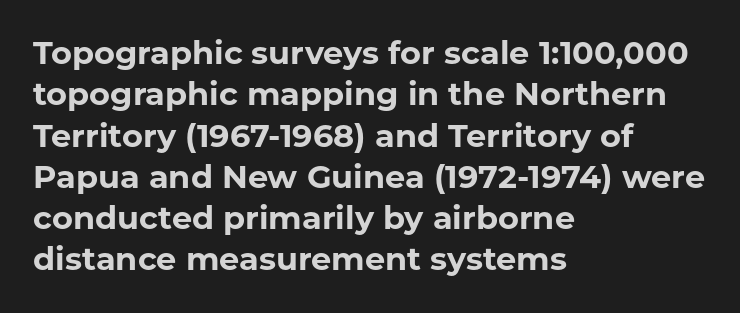
{"serif": "no", "italic": "no", "bold": "yes", "weight": "bold", "width": "normal", "stroke_contrast": "low", "x_height": "medium", "monospaced": "no", "underline": "no", "align": "left", "line_spacing": "normal", "line_spacing_ratio": 1.29, "letter_spacing": "normal", "letter_spacing_em": 0.0, "glyph_px": 32}
